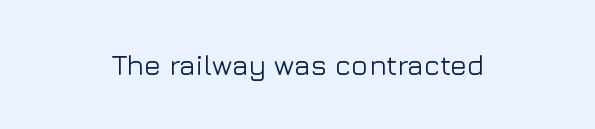
Q: Is the text italic (slanted)? A: No, it is upright.
Q: Is the typeface a serif or a sans-serif typeface? A: Sans-serif.
Q: Is the text underlined? A: No.
Q: How is the paragraph aligned? A: Centered.
Q: Is the spacing between letters normal or unusually wide? A: Normal.
Q: Width (condensed, normal, or wide)? A: Normal.
Q: Stroke contrast? A: Low.
Q: x-height? A: Medium.
Q: Monospaced? A: No.
